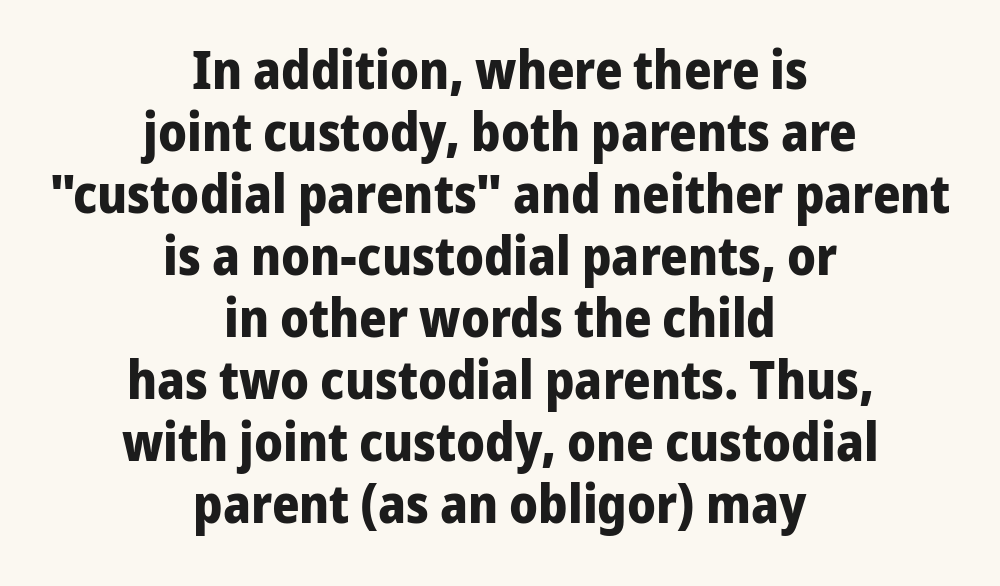
The image shows 53 px bold sans-serif type, upright; set centered, line spacing 1.17x, normal letter spacing, not underlined; low stroke contrast and a medium x-height.
